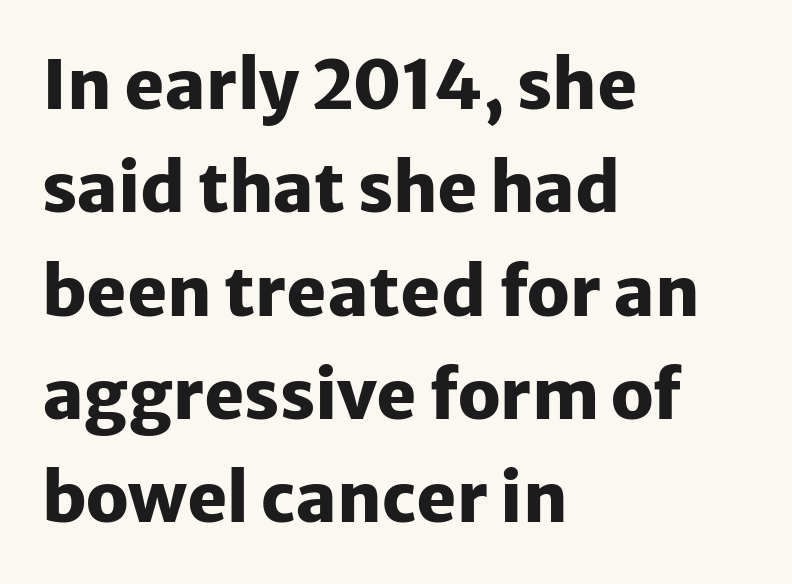
{"serif": "no", "italic": "no", "bold": "yes", "weight": "heavy", "width": "normal", "stroke_contrast": "low", "x_height": "medium", "monospaced": "no", "underline": "no", "align": "left", "line_spacing": "normal", "line_spacing_ratio": 1.52, "letter_spacing": "normal", "letter_spacing_em": 0.0, "glyph_px": 68}
